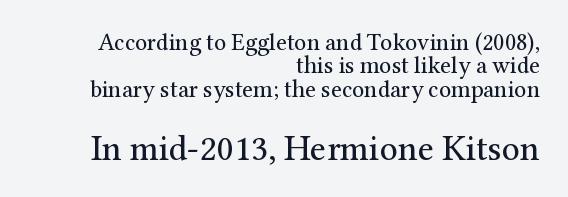
Q: Is the text bold? A: No.
Q: Is the text italic (slanted)? A: No, it is upright.
Q: Is the typeface a serif or a sans-serif typeface? A: Serif.
Q: Is the text underlined? A: No.
Q: How is the paragraph aligned? A: Right-aligned.
Q: Is the spacing between letters normal or unusually wide? A: Normal.
Q: Is the spacing between lines tight, normal or loose? A: Tight.
Q: Which block of text is set in a larger size, the first (top) or the second (bottom)? A: The second (bottom) one.
Q: Width (condensed, normal, or wide)? A: Normal.
Q: Stroke contrast? A: Medium.
Q: x-height? A: Medium.
Q: Monospaced? A: No.
